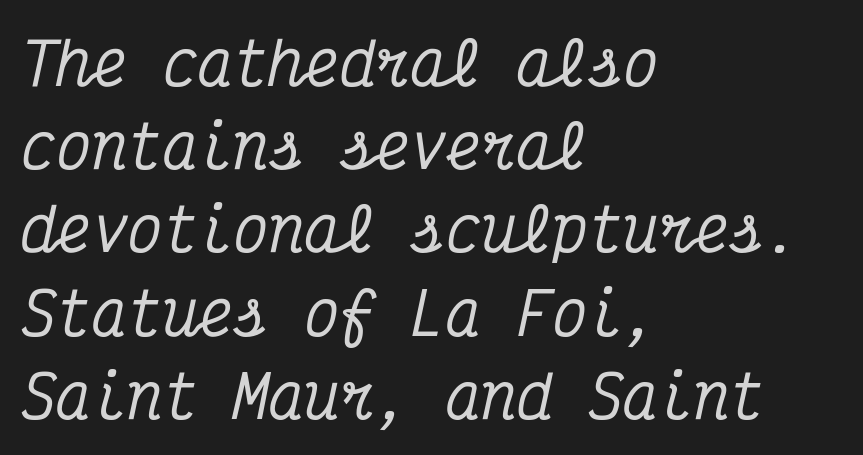
Rule under the text: the space is simply empty. A student would call this left alignment; a typographer would say flush left, rag right. The characters display serif detailing at their extremities. Think of a typewriter: that constant character pitch is what you see here. Yep, that's italic — everything's leaning.
